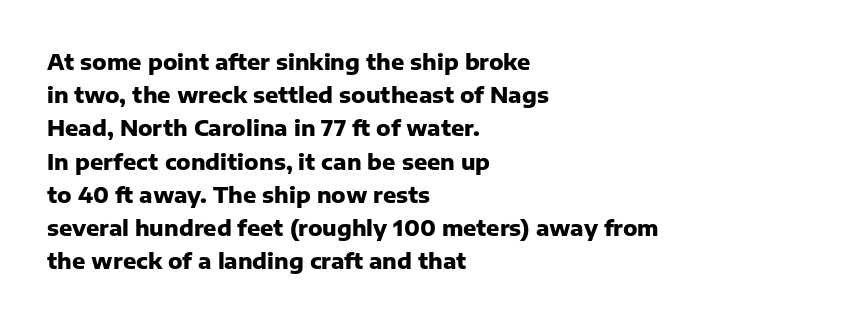
The image shows 22 px bold type, upright; set left-aligned, normal line spacing (1.51x), normal letter spacing, not underlined.
